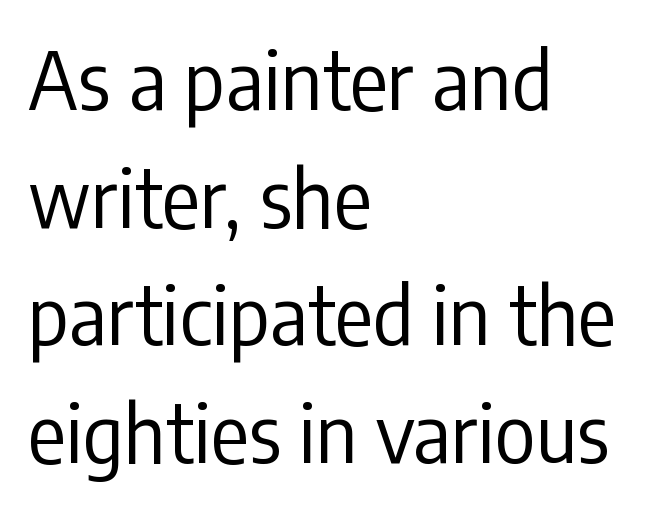
Q: Is the text bold? A: No.
Q: Is the text italic (slanted)? A: No, it is upright.
Q: Is the typeface a serif or a sans-serif typeface? A: Sans-serif.
Q: Is the text underlined? A: No.
Q: How is the paragraph aligned? A: Left-aligned.
Q: Is the spacing between letters normal or unusually wide? A: Normal.
Q: Is the spacing between lines tight, normal or loose? A: Normal.
Q: Width (condensed, normal, or wide)? A: Condensed.
Q: Stroke contrast? A: Low.
Q: x-height? A: Medium.
Q: Monospaced? A: No.
